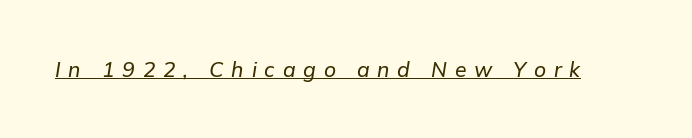
Slant detected: the letters are inclined. Caption: expanded tracking, letters set apart. A typographer would call this underscored text.
